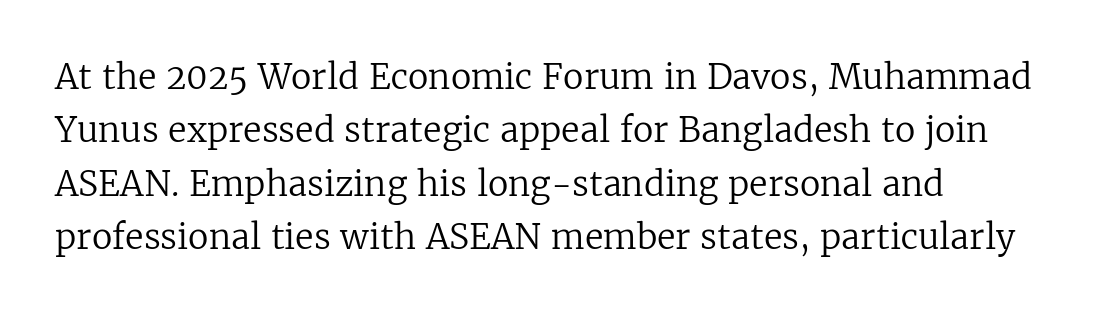
The image shows 34 px regular-weight serif type, upright; set normal line spacing (1.57x), normal letter spacing, not underlined; low stroke contrast and a medium x-height.
